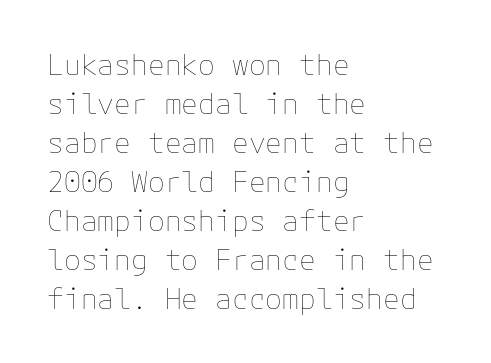
Plain, unruled lines of type. Short and long lines alike share a common starting point at left. You can tell it's not italic because the verticals are truly vertical. Successive baselines arrive at the customary interval.
